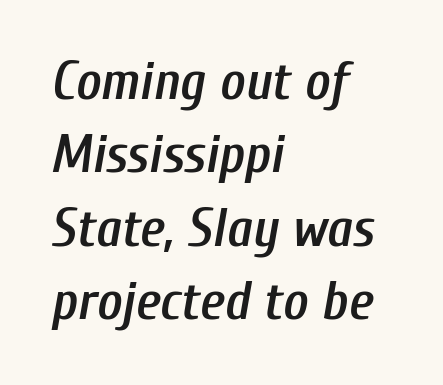
The image shows 54 px semibold, condensed type, italic (leaning right); set left-aligned, normal line spacing (1.36x), normal letter spacing, not underlined; low stroke contrast and a medium x-height.
